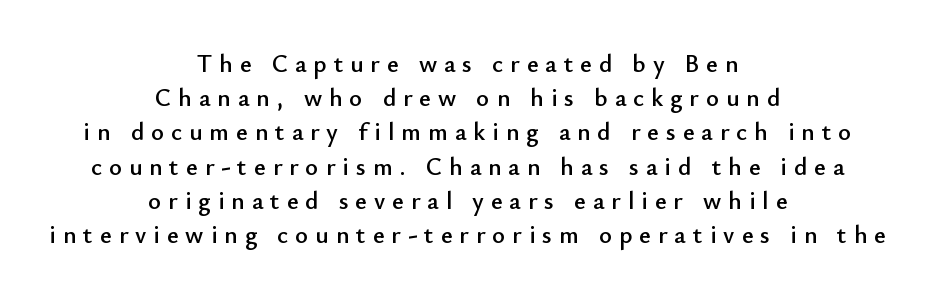
The image shows 25 px text type, upright; set centered, normal line spacing (1.37x), unusually wide letter spacing (+0.28 em), not underlined.
